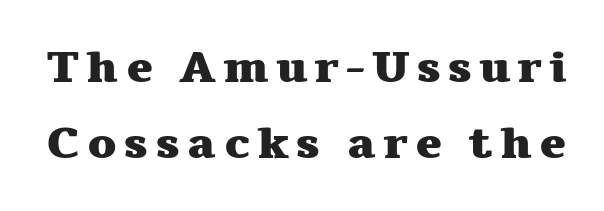
Q: Is the text bold? A: Yes.
Q: Is the text italic (slanted)? A: No, it is upright.
Q: Is the typeface a serif or a sans-serif typeface? A: Serif.
Q: Is the text underlined? A: No.
Q: Is the spacing between lines tight, normal or loose? A: Normal.
Q: Width (condensed, normal, or wide)? A: Wide.
Q: Stroke contrast? A: Medium.
Q: x-height? A: Medium.
Q: Monospaced? A: No.
